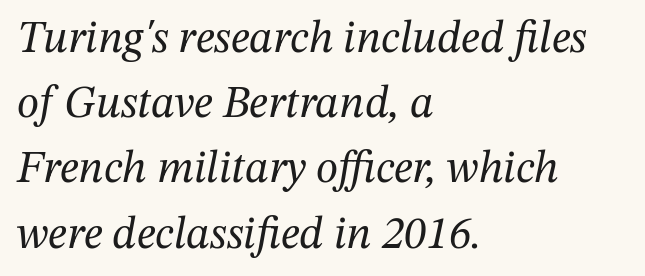
{"serif": "yes", "italic": "yes", "lean": "right", "slant_degrees": 12, "bold": "no", "weight": "regular", "width": "normal", "stroke_contrast": "medium", "x_height": "medium", "monospaced": "no", "underline": "no", "align": "left", "line_spacing": "normal", "line_spacing_ratio": 1.45, "letter_spacing": "normal", "letter_spacing_em": 0.0, "glyph_px": 45}
